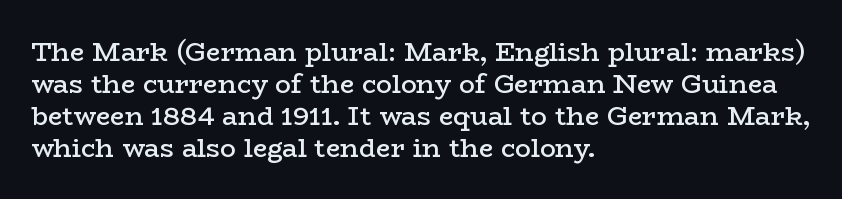
{"italic": "no", "bold": "semi", "underline": "no", "align": "left", "line_spacing_ratio": 1.23, "letter_spacing": "normal", "letter_spacing_em": 0.0, "glyph_px": 26}
